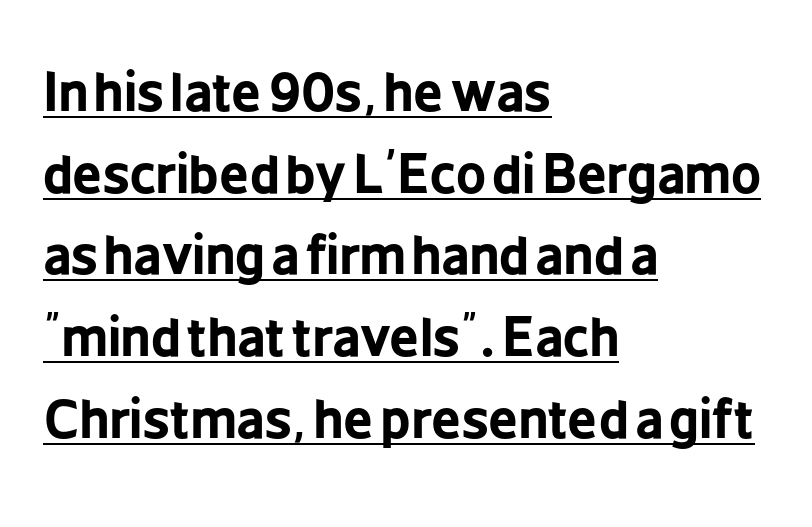
Q: Is the text bold? A: Yes.
Q: Is the text italic (slanted)? A: No, it is upright.
Q: Is the typeface a serif or a sans-serif typeface? A: Sans-serif.
Q: Is the text underlined? A: Yes.
Q: How is the paragraph aligned? A: Left-aligned.
Q: Is the spacing between letters normal or unusually wide? A: Normal.
Q: Is the spacing between lines tight, normal or loose? A: Normal.
Q: Width (condensed, normal, or wide)? A: Condensed.
Q: Stroke contrast? A: Low.
Q: x-height? A: Medium.
Q: Monospaced? A: No.
